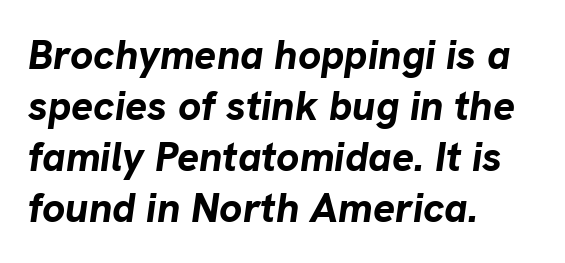
{"italic": "yes", "lean": "right", "slant_degrees": 8, "bold": "yes", "weight": "bold", "width": "normal", "stroke_contrast": "low", "x_height": "medium", "monospaced": "no", "underline": "no", "align": "left", "line_spacing_ratio": 1.24, "letter_spacing": "normal", "letter_spacing_em": 0.0, "glyph_px": 41}
